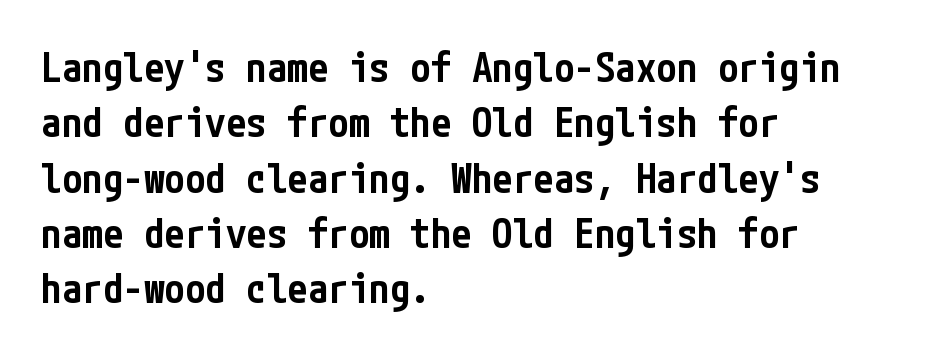
Q: Is the text bold? A: Semi-bold.
Q: Is the text italic (slanted)? A: No, it is upright.
Q: Is the typeface a serif or a sans-serif typeface? A: Sans-serif.
Q: Is the text underlined? A: No.
Q: How is the paragraph aligned? A: Left-aligned.
Q: Is the spacing between letters normal or unusually wide? A: Normal.
Q: Is the spacing between lines tight, normal or loose? A: Normal.
Q: Width (condensed, normal, or wide)? A: Condensed.
Q: Stroke contrast? A: Low.
Q: x-height? A: Medium.
